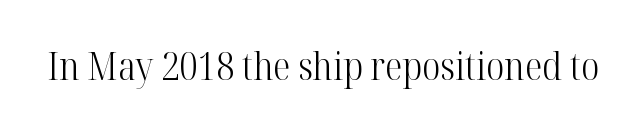
Q: Is the text bold? A: No.
Q: Is the text italic (slanted)? A: No, it is upright.
Q: Is the typeface a serif or a sans-serif typeface? A: Serif.
Q: Is the text underlined? A: No.
Q: Is the spacing between letters normal or unusually wide? A: Normal.
Q: Width (condensed, normal, or wide)? A: Condensed.
Q: Stroke contrast? A: High.
Q: x-height? A: Medium.
Q: Monospaced? A: No.
